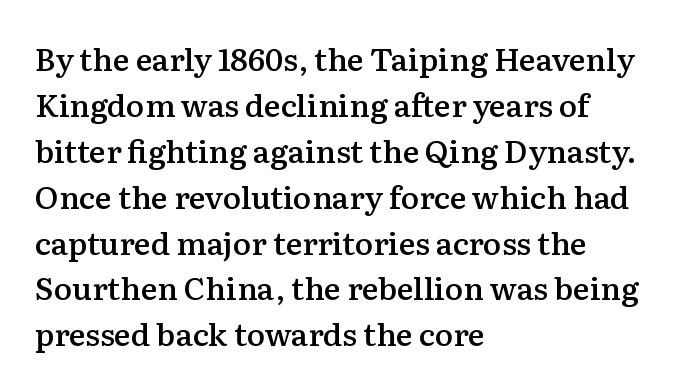
The image shows 31 px semibold serif type, upright; set left-aligned, normal line spacing (1.48x), normal letter spacing, not underlined; medium stroke contrast and a medium x-height.
